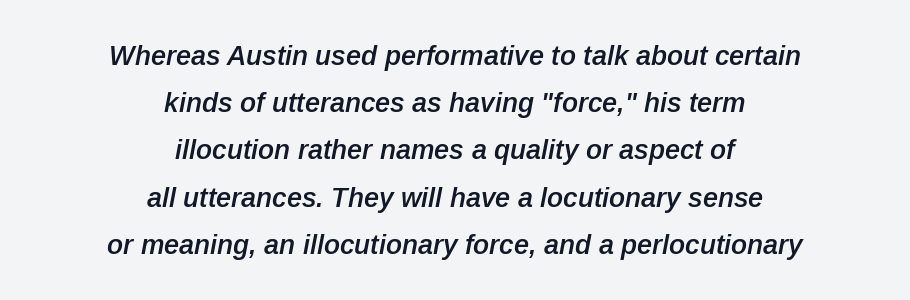
Q: Is the text bold? A: Semi-bold.
Q: Is the text italic (slanted)? A: Yes, it leans right by about 12 degrees.
Q: Is the text underlined? A: No.
Q: How is the paragraph aligned? A: Centered.
Q: Is the spacing between letters normal or unusually wide? A: Normal.
